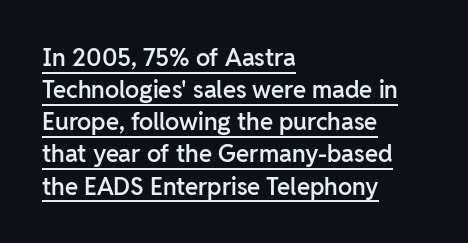
Does extra space separate the letters? No, they use regular spacing. Compared with undecorated copy, this sample adds a rule below the words. These words are printed semibold, heavier than regular yet not bold. Unlike italic type, these characters show no tilt at all. This sample is left-justified, so line endings fall wherever the words run out.
